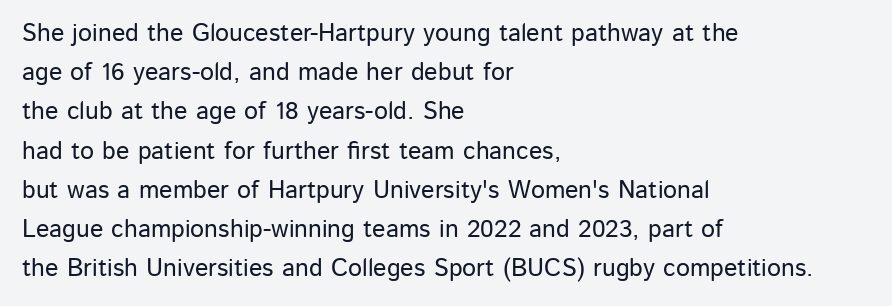
The image shows 25 px text type, upright; set left-aligned, normal line spacing (1.57x), normal letter spacing, not underlined.
